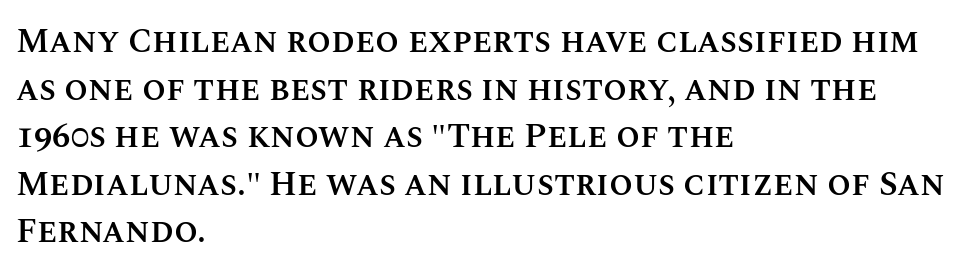
The image shows 34 px semibold type, upright; set left-aligned, normal line spacing (1.4x), normal letter spacing, not underlined; medium stroke contrast and a large x-height.
